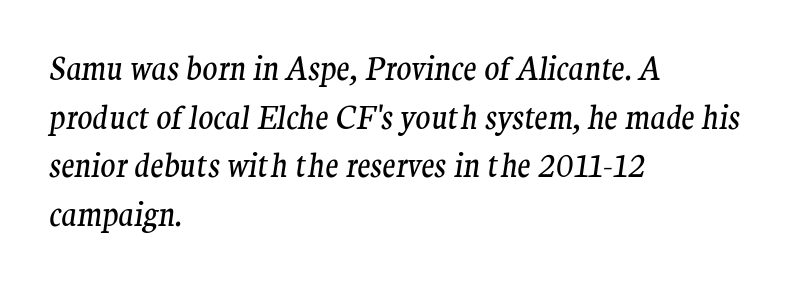
The image shows 31 px regular-weight serif type, italic (leaning right); set left-aligned, normal line spacing (1.57x), normal letter spacing, not underlined; medium stroke contrast and a medium x-height.
